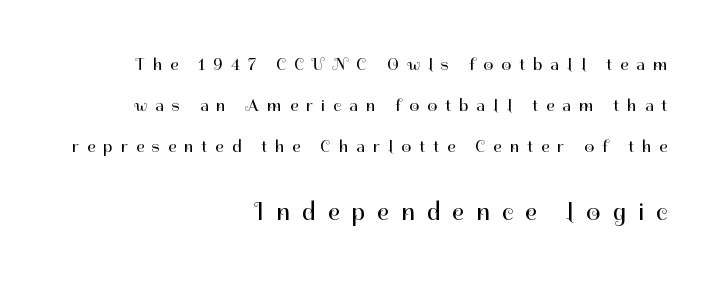
{"italic": "no", "bold": "no", "underline": "no", "align": "right", "line_spacing": "loose", "line_spacing_ratio": 2.42, "letter_spacing": "wide", "letter_spacing_em": 0.49, "larger_block": "second", "size_ratio": 1.47, "glyph_px": 25}
